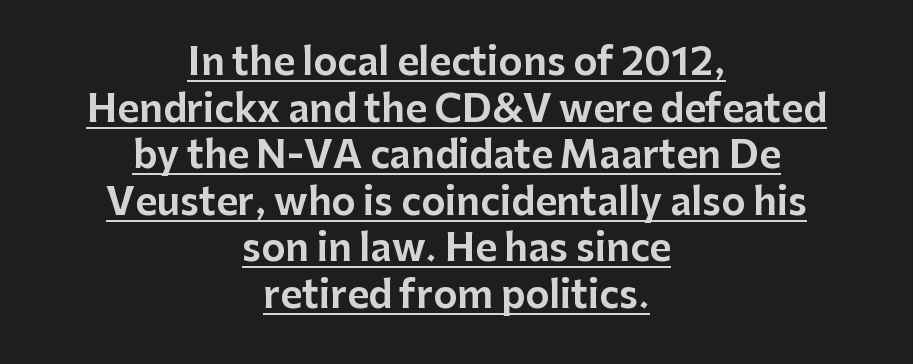
The image shows 37 px sans-serif type, upright; set centered, normal line spacing (1.26x), normal letter spacing, underlined; low stroke contrast and a medium x-height.
